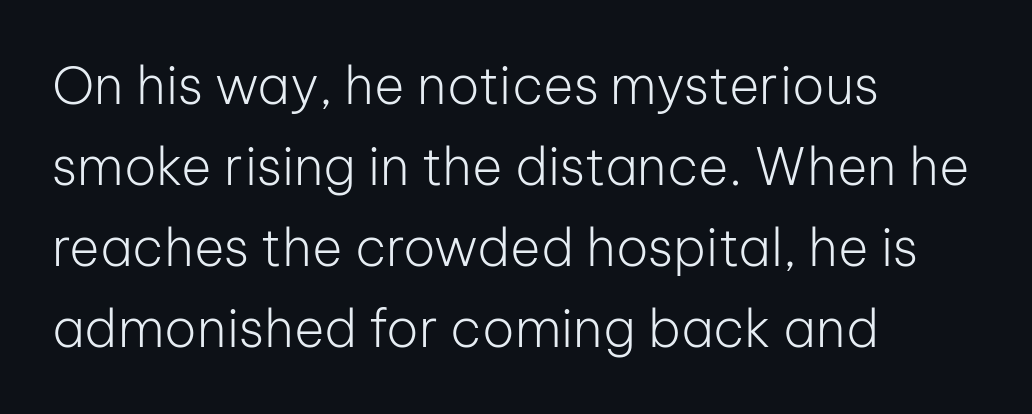
Bold? No — there's no thickening of the strokes. The passage is arranged the way most books set body copy — flush left. A typesetter would label this face a sans. Students, observe: this is what conventionally led text looks like. The letters advance in unequal steps, a hallmark of proportional type.
